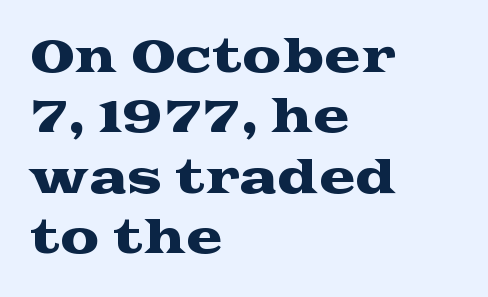
The face used here is proportionally spaced, like ordinary book or web type. Is there much room between lines? A standard amount, neither cramped nor airy. Words appear dense and cohesive because spacing is normal. Little horizontal feet cap the strokes, marking this as serif type.
